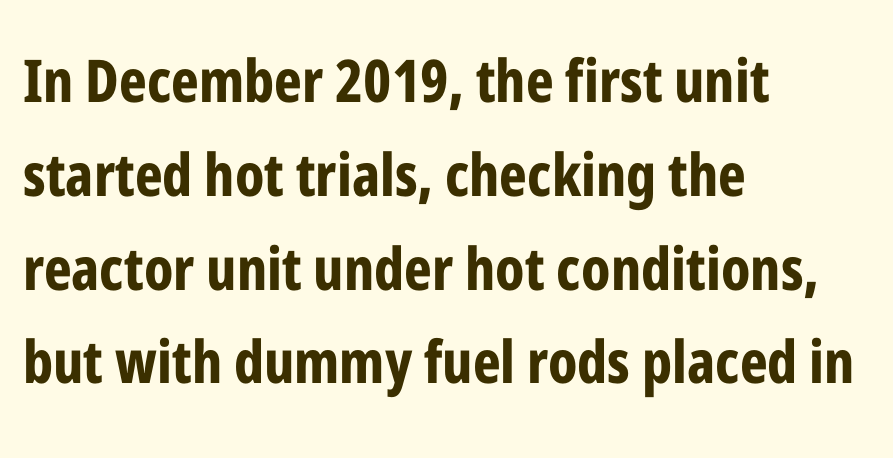
Descender tails drop into unmarked territory. Nope, not italic — everything's standing straight. How heavy is the stroke? Heavy — this is a bold. A student would call this left alignment; a typographer would say flush left, rag right. Examine the stroke ends and you'll find no serifs.
